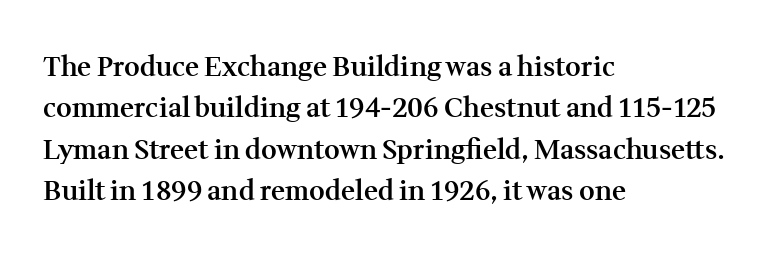
The image shows 27 px text type, upright; set left-aligned, normal line spacing (1.53x), normal letter spacing, not underlined.
